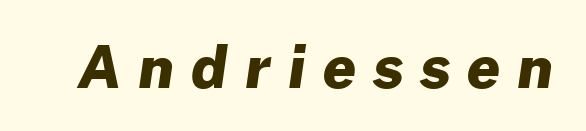
{"serif": "no", "bold": "yes", "weight": "heavy", "width": "normal", "stroke_contrast": "low", "x_height": "medium", "monospaced": "no", "underline": "no", "letter_spacing": "wide", "letter_spacing_em": 0.3, "glyph_px": 58}
